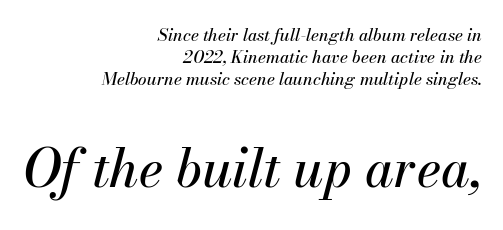
Q: Is the text italic (slanted)? A: Yes, it leans right by about 13 degrees.
Q: Is the text underlined? A: No.
Q: How is the paragraph aligned? A: Right-aligned.
Q: Is the spacing between letters normal or unusually wide? A: Normal.
Q: Is the spacing between lines tight, normal or loose? A: Normal.
Q: Which block of text is set in a larger size, the first (top) or the second (bottom)? A: The second (bottom) one.
Q: Width (condensed, normal, or wide)? A: Normal.
Q: Stroke contrast? A: Medium.
Q: x-height? A: Small.
Q: Monospaced? A: No.
